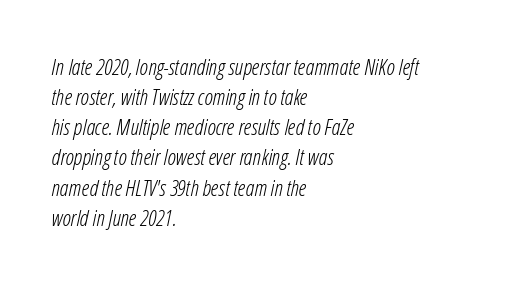
Q: Is the text bold? A: No.
Q: Is the text italic (slanted)? A: Yes, it leans right by about 12 degrees.
Q: Is the text underlined? A: No.
Q: How is the paragraph aligned? A: Left-aligned.
Q: Is the spacing between letters normal or unusually wide? A: Normal.
Q: Is the spacing between lines tight, normal or loose? A: Normal.
